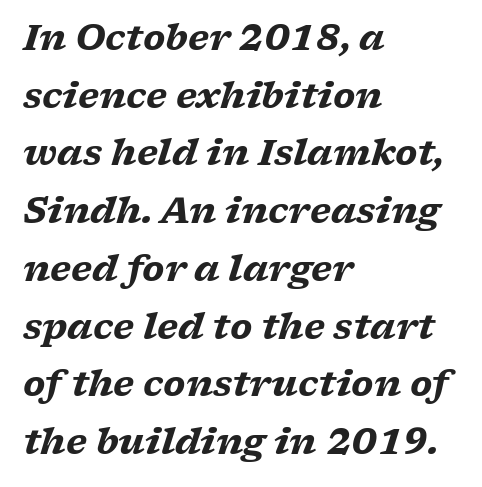
The image shows 35 px heavy, wide serif type, italic (leaning right); set left-aligned, normal line spacing (1.65x), normal letter spacing, not underlined; low stroke contrast and a medium x-height.
